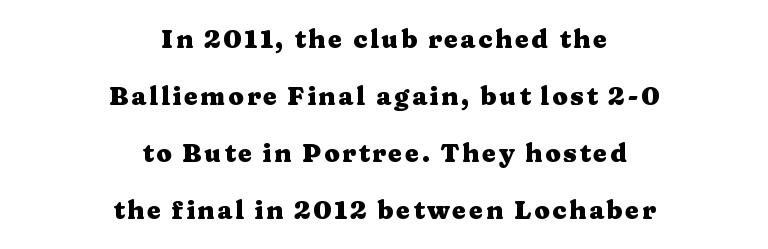
Beneath every word, the page is bare. The glyphs have the mass of a bold cut. The letters stand straight up with perfectly vertical stems. Vertical spacing — loose. The setting favours the middle, as headings and verse often do.
